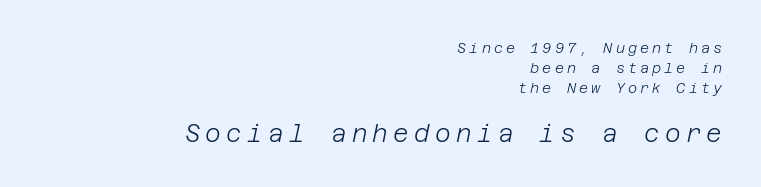
{"italic": "yes", "lean": "right", "slant_degrees": 12, "bold": "no", "underline": "no", "align": "right", "line_spacing": "normal", "line_spacing_ratio": 1.44, "letter_spacing": "wide", "letter_spacing_em": 0.22, "larger_block": "second", "size_ratio": 1.71, "glyph_px": 24}
